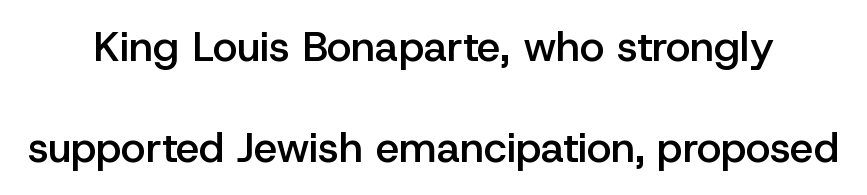
{"serif": "no", "italic": "no", "bold": "semi", "weight": "semibold", "width": "normal", "stroke_contrast": "low", "x_height": "medium", "monospaced": "no", "underline": "no", "line_spacing": "loose", "line_spacing_ratio": 2.41, "letter_spacing": "normal", "letter_spacing_em": 0.0, "glyph_px": 42}
